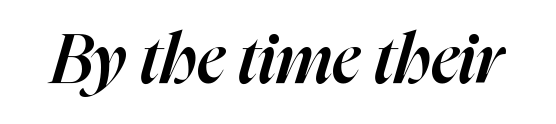
Look at the tracking — it's just the regular setting, nothing added. The glyphs are unaccompanied by any horizontal stroke below them. The face used here is proportionally spaced, like ordinary book or web type. Bold? Not quite — semibold, heavier than regular but stopping short. Yep, that's italic — everything's leaning.
